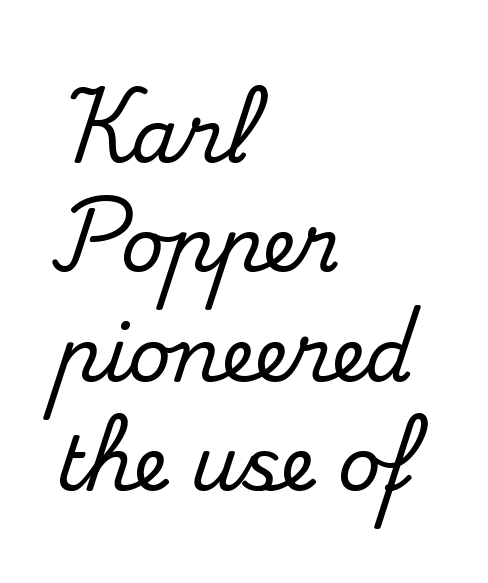
The rendering uses natural spacing where letterforms have individual widths. This sample uses plain, unmodified letter spacing. This sample keeps an unexceptional amount of space between lines.
